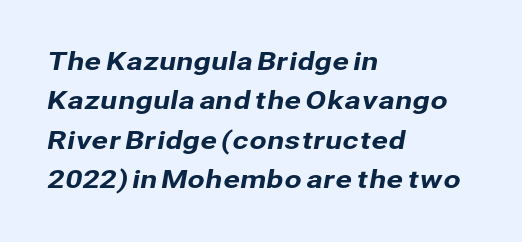
The image shows 25 px text type; set left-aligned, normal line spacing (1.58x), normal letter spacing, not underlined.
